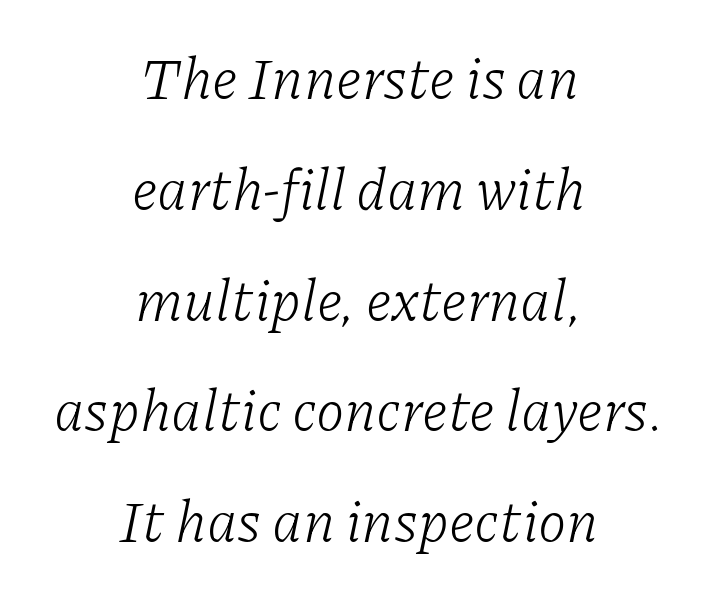
The image shows 58 px light serif type, italic (leaning right); set centered, loose line spacing (1.91x), normal letter spacing, not underlined; low stroke contrast and a medium x-height.
